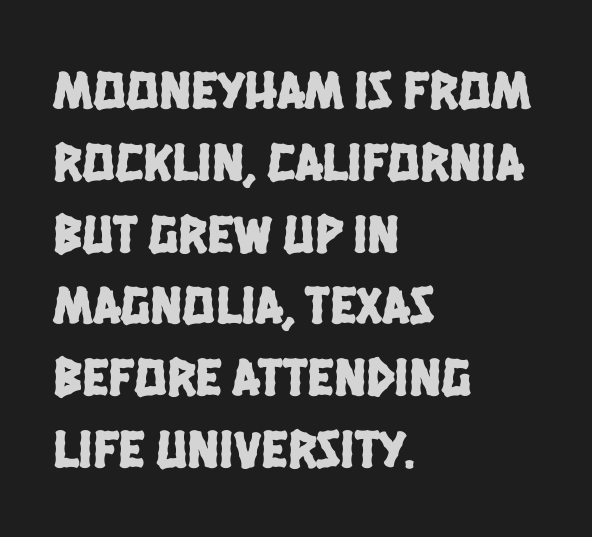
{"serif": "no", "width": "condensed", "stroke_contrast": "low", "x_height": "large", "monospaced": "no", "underline": "no", "align": "left", "line_spacing": "normal", "line_spacing_ratio": 1.33, "letter_spacing": "normal", "letter_spacing_em": 0.0, "glyph_px": 54}
